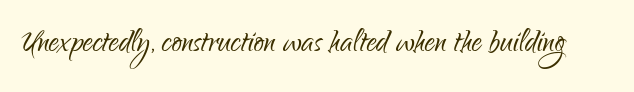
Q: Is the text bold? A: No.
Q: Is the text italic (slanted)? A: Yes.
Q: Is the typeface a serif or a sans-serif typeface? A: Sans-serif.
Q: Is the text underlined? A: No.
Q: Is the spacing between letters normal or unusually wide? A: Normal.
Q: Width (condensed, normal, or wide)? A: Condensed.
Q: Stroke contrast? A: Low.
Q: x-height? A: Small.
Q: Monospaced? A: No.
